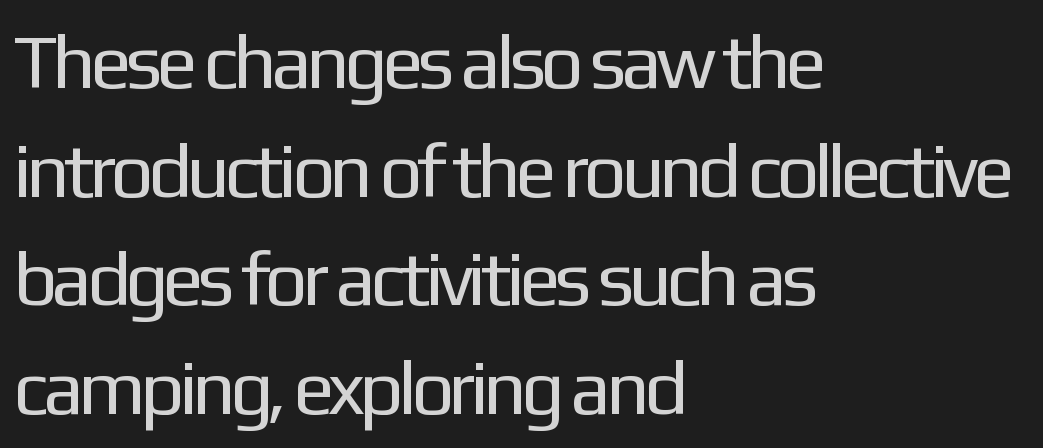
The letters advance in unequal steps, a hallmark of proportional type. Leading matches the norm, producing a regular column. The string is rendered with underlining switched off. Check where the strokes stop: nothing finishes them off — pure sans. Which margin do the lines hug? The left one — the right edge is uneven. Unlike italic type, these characters show no tilt at all.
